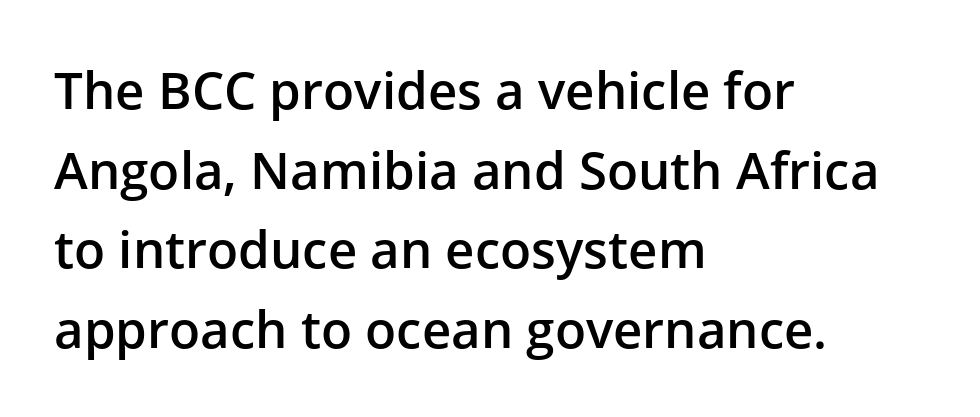
{"serif": "no", "italic": "no", "bold": "semi", "weight": "semibold", "width": "normal", "stroke_contrast": "low", "x_height": "medium", "monospaced": "no", "underline": "no", "align": "left", "line_spacing": "normal", "line_spacing_ratio": 1.56, "letter_spacing": "normal", "letter_spacing_em": 0.0, "glyph_px": 51}
